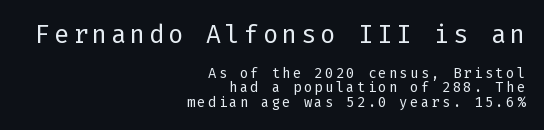
The image shows 25 px text type, upright; set right-aligned, tight line spacing (1.01x), not underlined; the first (top) block is 1.79x larger.
